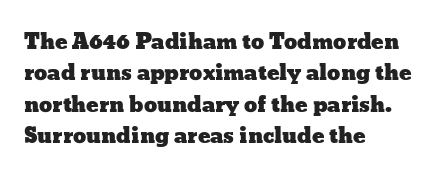
{"italic": "no", "underline": "no", "align": "left", "line_spacing": "normal", "line_spacing_ratio": 1.5, "letter_spacing": "normal", "letter_spacing_em": 0.0, "glyph_px": 21}
